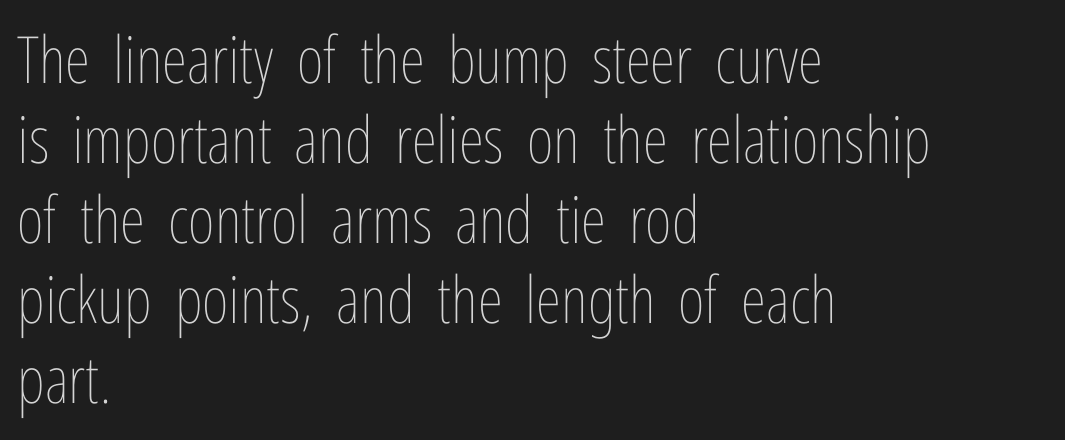
{"italic": "no", "bold": "no", "weight": "thin", "width": "condensed", "stroke_contrast": "low", "x_height": "medium", "monospaced": "no", "underline": "no", "align": "left", "line_spacing_ratio": 1.23, "letter_spacing": "normal", "letter_spacing_em": 0.0, "glyph_px": 65}
